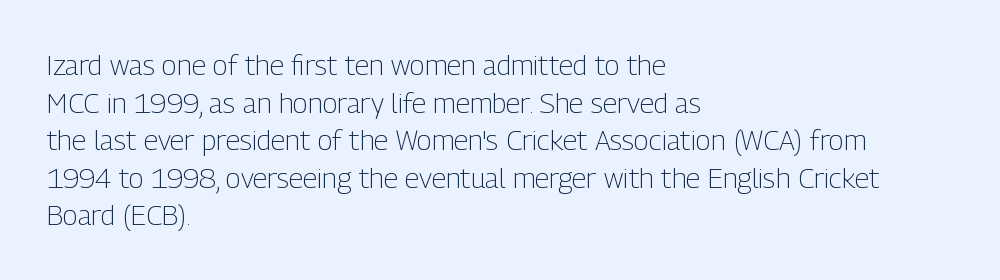
The image shows 28 px light, condensed sans-serif type, upright; set left-aligned, normal line spacing (1.34x), normal letter spacing, not underlined; low stroke contrast and a medium x-height.
